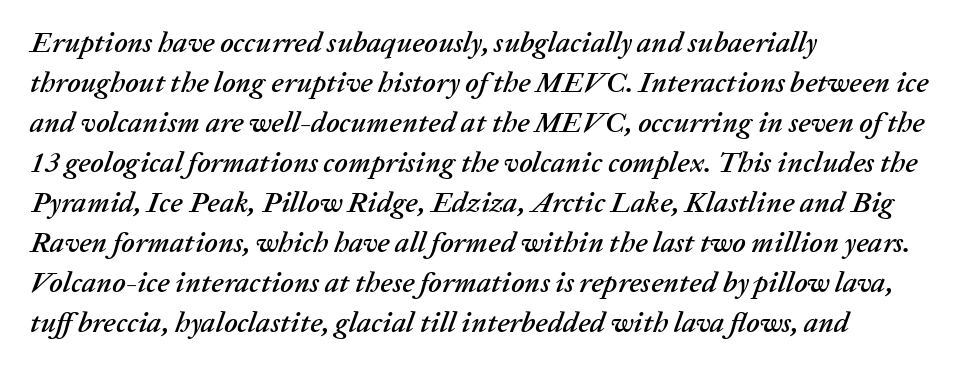
{"italic": "yes", "lean": "right", "slant_degrees": 20, "width": "normal", "stroke_contrast": "low", "x_height": "medium", "monospaced": "no", "underline": "no", "align": "left", "line_spacing": "normal", "line_spacing_ratio": 1.38, "letter_spacing": "normal", "letter_spacing_em": 0.0, "glyph_px": 29}
